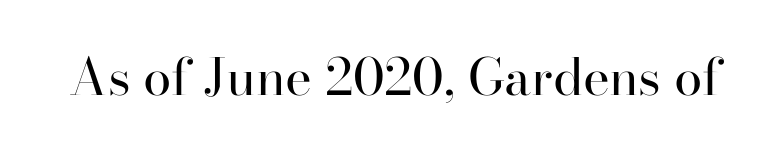
Q: Is the text bold? A: No.
Q: Is the text italic (slanted)? A: No, it is upright.
Q: Is the typeface a serif or a sans-serif typeface? A: Serif.
Q: Is the text underlined? A: No.
Q: Is the spacing between letters normal or unusually wide? A: Normal.
Q: Width (condensed, normal, or wide)? A: Normal.
Q: Stroke contrast? A: High.
Q: x-height? A: Small.
Q: Monospaced? A: No.
